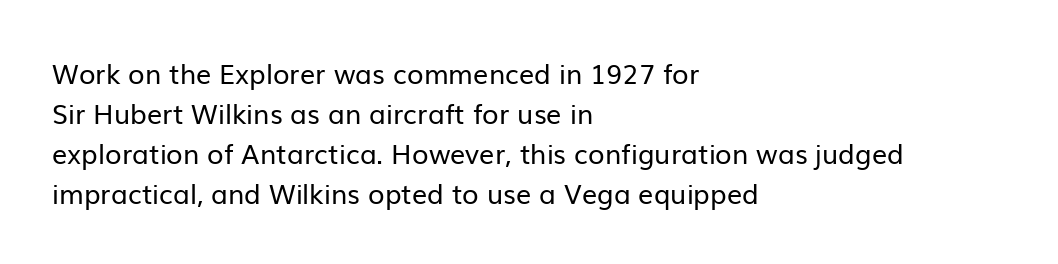
Italic: no, the glyphs are upright roman. Observe the ordinary spacing: letters are neighbours, not strangers. Line spacing here is normal. The zone under the glyphs is completely vacant. These lines stack with their left ends in a neat column.
